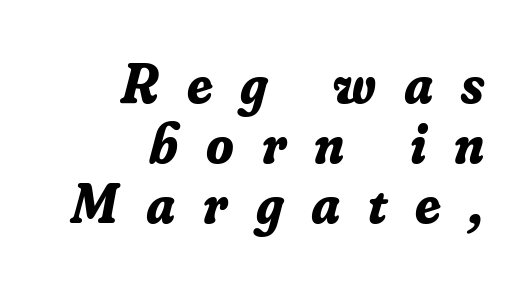
Q: Is the text bold? A: Yes.
Q: Is the text italic (slanted)? A: Yes, it leans right by about 16 degrees.
Q: Is the typeface a serif or a sans-serif typeface? A: Serif.
Q: Is the text underlined? A: No.
Q: How is the paragraph aligned? A: Right-aligned.
Q: Is the spacing between letters normal or unusually wide? A: Unusually wide.
Q: Is the spacing between lines tight, normal or loose? A: Tight.
Q: Width (condensed, normal, or wide)? A: Normal.
Q: Stroke contrast? A: Low.
Q: x-height? A: Small.
Q: Monospaced? A: No.
